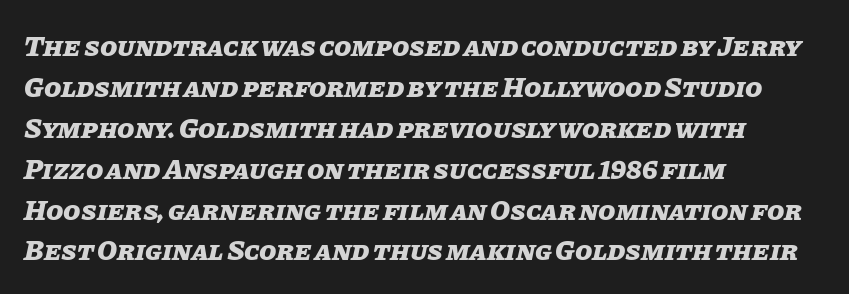
{"italic": "yes", "lean": "right", "slant_degrees": 11, "bold": "yes", "weight": "heavy", "width": "normal", "stroke_contrast": "low", "x_height": "large", "monospaced": "no", "underline": "no", "align": "left", "line_spacing": "normal", "line_spacing_ratio": 1.46, "letter_spacing": "normal", "letter_spacing_em": 0.0, "glyph_px": 28}
